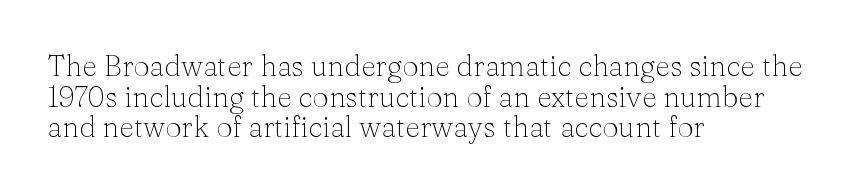
{"serif": "yes", "italic": "no", "bold": "no", "weight": "light", "width": "normal", "stroke_contrast": "medium", "x_height": "medium", "monospaced": "no", "underline": "no", "align": "left", "line_spacing": "tight", "line_spacing_ratio": 1.06, "letter_spacing": "normal", "letter_spacing_em": 0.0, "glyph_px": 29}
